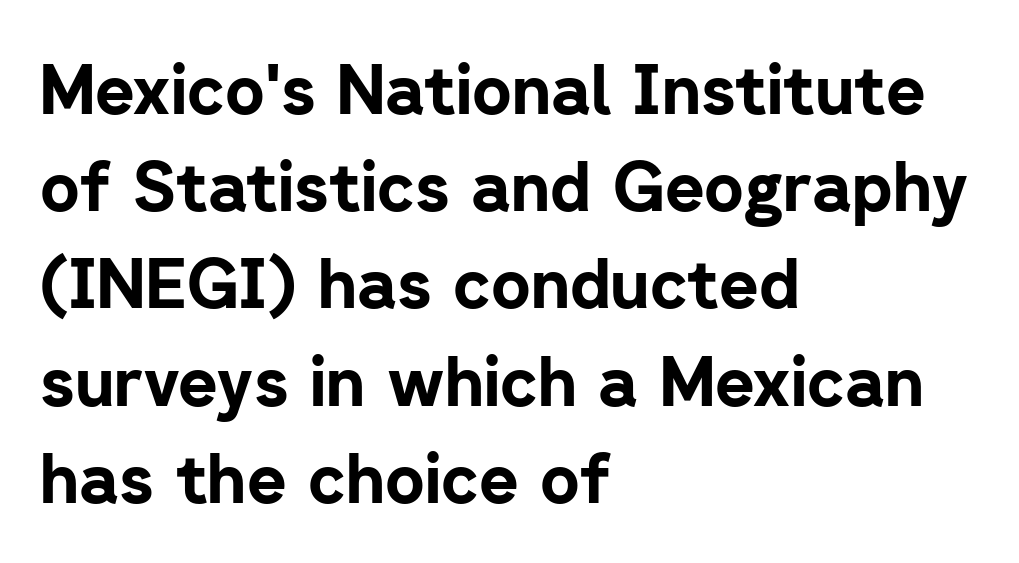
Q: Is the text bold? A: Yes.
Q: Is the text italic (slanted)? A: No, it is upright.
Q: Is the typeface a serif or a sans-serif typeface? A: Sans-serif.
Q: Is the text underlined? A: No.
Q: How is the paragraph aligned? A: Left-aligned.
Q: Is the spacing between letters normal or unusually wide? A: Normal.
Q: Is the spacing between lines tight, normal or loose? A: Normal.
Q: Width (condensed, normal, or wide)? A: Normal.
Q: Stroke contrast? A: Low.
Q: x-height? A: Medium.
Q: Monospaced? A: No.
